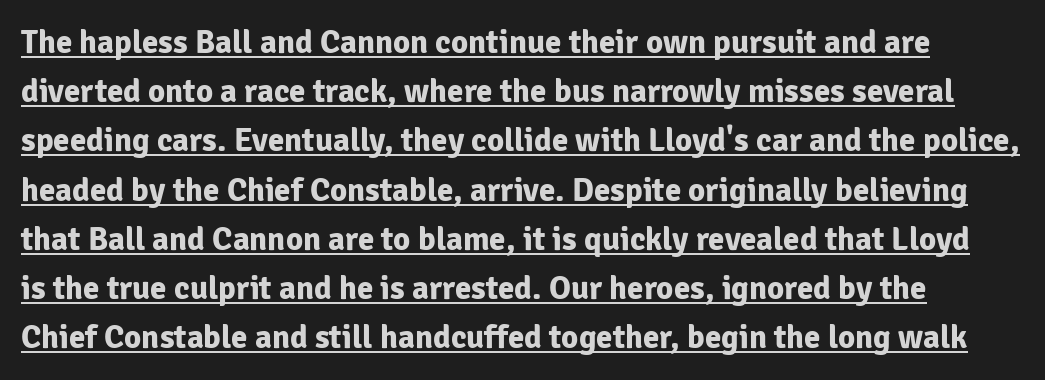
The sample has been set heavy, in full bold. No italicization has been applied; the sample stays upright. Default kerning and tracking; the words read as compact shapes. Looks like someone drew a line under every word here. A typesetter would call this proportional, since set widths differ per character.
